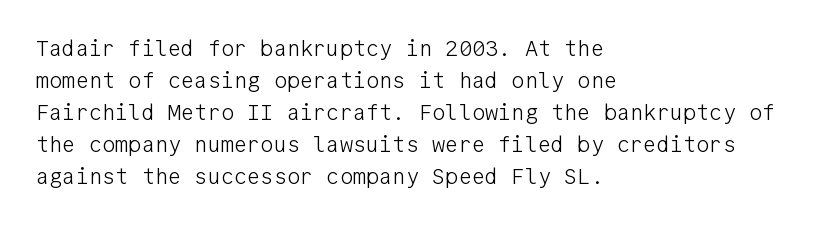
{"italic": "no", "bold": "no", "underline": "no", "align": "left", "line_spacing": "normal", "line_spacing_ratio": 1.45, "letter_spacing": "normal", "letter_spacing_em": 0.0, "glyph_px": 22}
